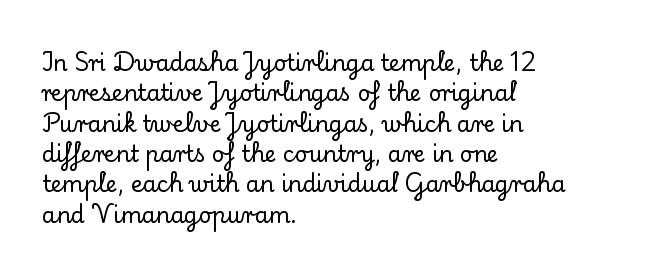
Q: Is the text italic (slanted)? A: No, it is upright.
Q: Is the text underlined? A: No.
Q: How is the paragraph aligned? A: Left-aligned.
Q: Is the spacing between letters normal or unusually wide? A: Normal.
Q: Is the spacing between lines tight, normal or loose? A: Normal.
